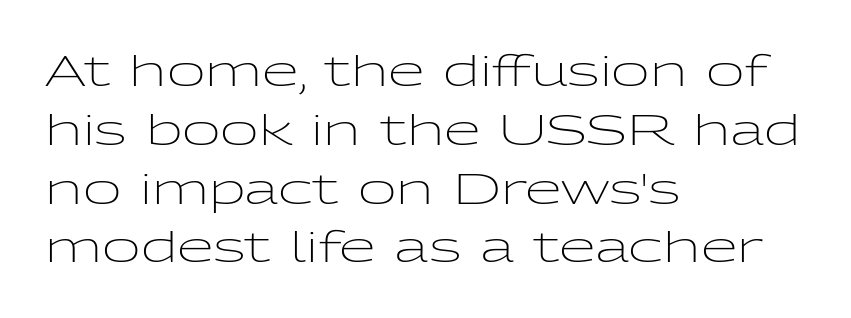
{"serif": "no", "italic": "no", "bold": "no", "weight": "light", "width": "wide", "stroke_contrast": "low", "x_height": "medium", "monospaced": "no", "underline": "no", "align": "left", "line_spacing": "normal", "line_spacing_ratio": 1.4, "letter_spacing": "normal", "letter_spacing_em": 0.0, "glyph_px": 42}
